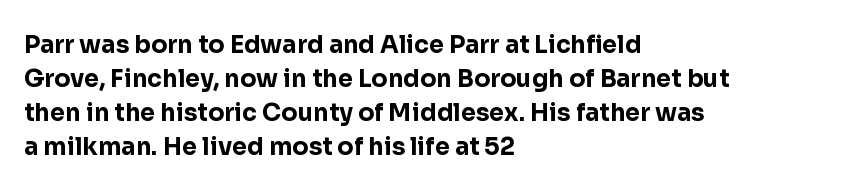
Check under the words: just untouched page. The lettering stays uniformly vertical, giving the passage a roman look. Does the weight exceed regular? Yes, all the way to bold. Leading: standard.
